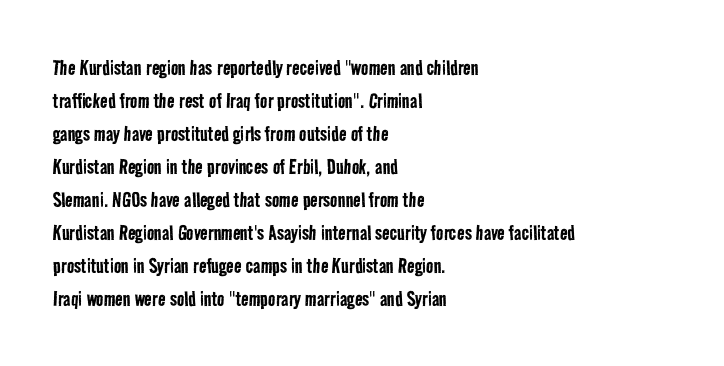
{"bold": "no", "underline": "no", "align": "left", "line_spacing": "normal", "line_spacing_ratio": 1.32, "letter_spacing": "normal", "letter_spacing_em": 0.0, "glyph_px": 25}
